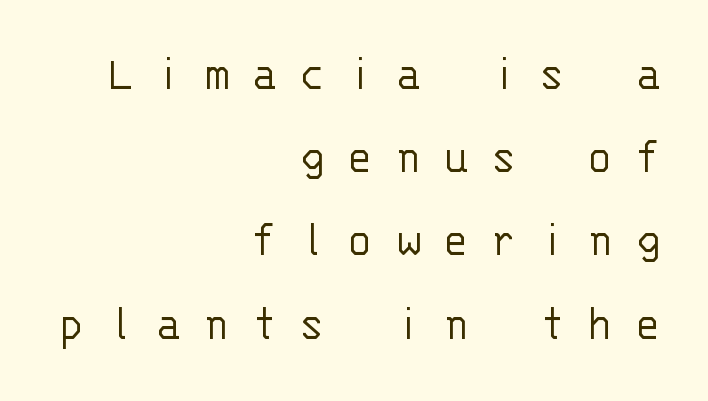
{"serif": "no", "italic": "no", "bold": "no", "weight": "light", "width": "normal", "stroke_contrast": "low", "x_height": "large", "monospaced": "yes", "underline": "no", "align": "right", "line_spacing": "normal", "line_spacing_ratio": 1.57, "letter_spacing": "wide", "letter_spacing_em": 0.42, "glyph_px": 53}
